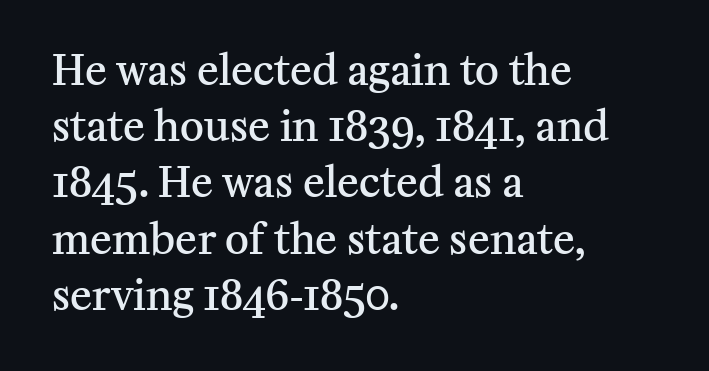
{"serif": "yes", "italic": "no", "bold": "semi", "weight": "semibold", "width": "normal", "stroke_contrast": "medium", "x_height": "medium", "monospaced": "no", "underline": "no", "align": "left", "line_spacing": "normal", "line_spacing_ratio": 1.37, "letter_spacing": "normal", "letter_spacing_em": 0.0, "glyph_px": 41}
